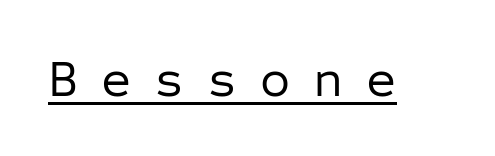
Characters remain perfectly vertical along every line. Grotesque or geometric, the face here clearly has no serifs. The strokes are not fattened; the text isn't bold. Students, note that the glyphs here are deliberately spaced far apart. These lines are rendered in a fixed-pitch font.
